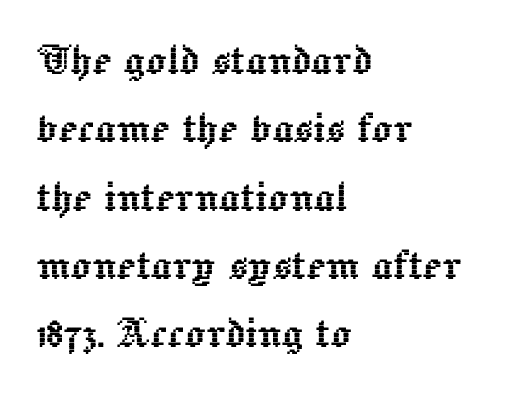
Q: Is the text italic (slanted)? A: No, it is upright.
Q: Is the text underlined? A: No.
Q: How is the paragraph aligned? A: Left-aligned.
Q: Is the spacing between letters normal or unusually wide? A: Normal.
Q: Is the spacing between lines tight, normal or loose? A: Normal.
Q: Width (condensed, normal, or wide)? A: Normal.
Q: x-height? A: Medium.
Q: Monospaced? A: No.
